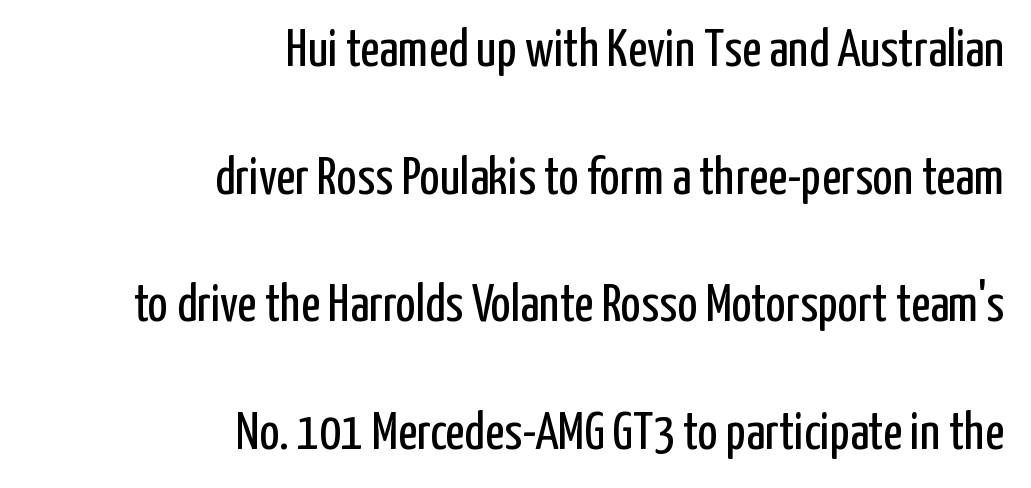
Horizontal alignment here is rightward, an uncommon choice for prose. Only glyphs here, with clear space below each row. Horizontal bands of white between lines are thick stripes. This sample uses plain, unmodified letter spacing. Each letter's strokes conclude bluntly, with no projecting serifs.
